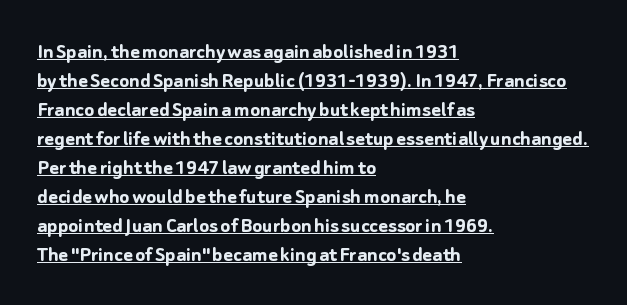
The image shows 23 px bold type, upright; set left-aligned, normal line spacing (1.26x), normal letter spacing, underlined.
